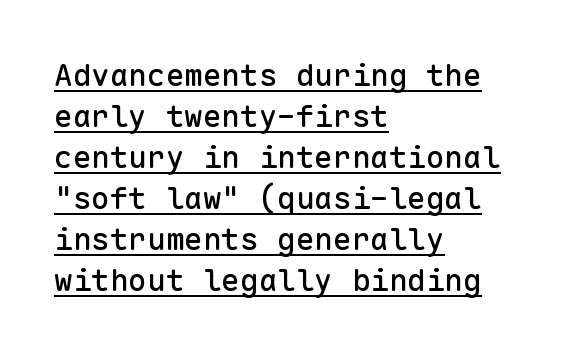
{"serif": "no", "italic": "no", "width": "normal", "stroke_contrast": "low", "x_height": "medium", "monospaced": "yes", "underline": "yes", "align": "left", "line_spacing": "normal", "line_spacing_ratio": 1.32, "letter_spacing": "normal", "letter_spacing_em": 0.0, "glyph_px": 31}
